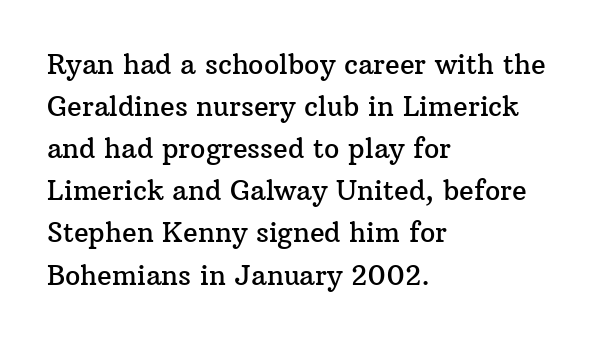
Quick note: underline off. The typesetter chose a ragged-right arrangement here. Posture: straight, roman, zero tilt. Leading: standard. Words appear dense and cohesive because spacing is normal.
